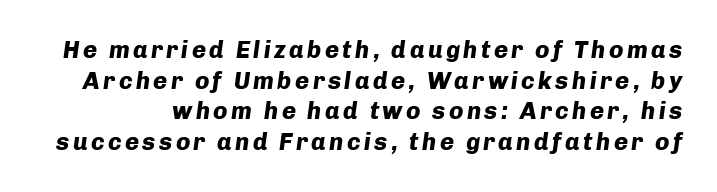
Q: Is the text bold? A: Yes.
Q: Is the text italic (slanted)? A: Yes, it leans right by about 8 degrees.
Q: Is the text underlined? A: No.
Q: Is the spacing between lines tight, normal or loose? A: Normal.
